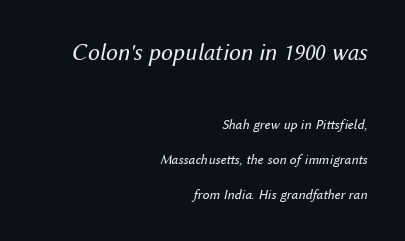
{"italic": "yes", "lean": "right", "slant_degrees": 12, "bold": "no", "underline": "no", "align": "right", "line_spacing": "loose", "line_spacing_ratio": 2.47, "letter_spacing": "normal", "letter_spacing_em": 0.0, "larger_block": "first", "size_ratio": 1.71, "glyph_px": 24}
